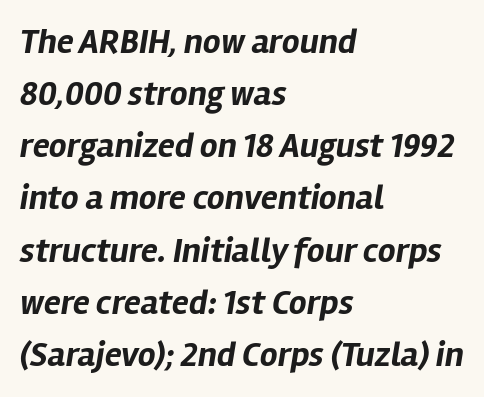
The image shows 35 px bold type, italic (leaning right); set left-aligned, normal line spacing (1.49x), normal letter spacing, not underlined; low stroke contrast and a medium x-height.
